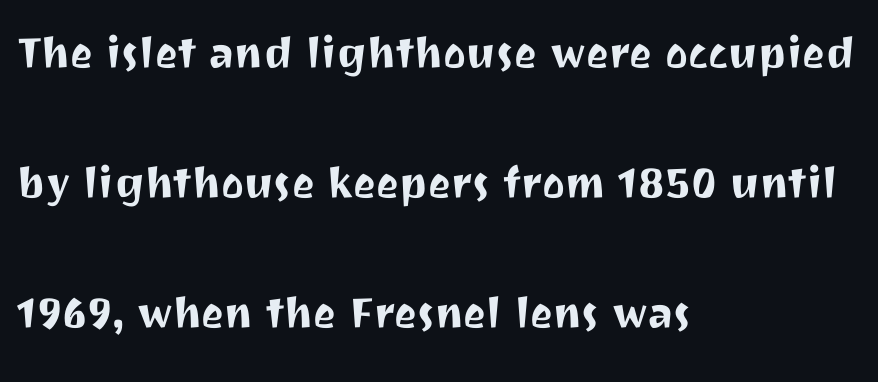
{"serif": "no", "italic": "no", "width": "normal", "stroke_contrast": "medium", "x_height": "medium", "monospaced": "no", "underline": "no", "align": "left", "line_spacing": "loose", "line_spacing_ratio": 2.41, "letter_spacing": "normal", "letter_spacing_em": 0.0, "glyph_px": 54}
